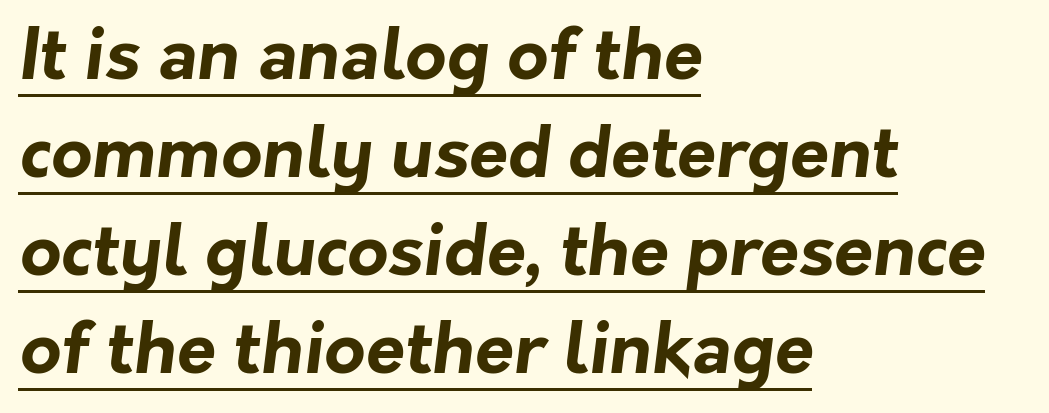
The image shows 71 px bold sans-serif type; set left-aligned, normal line spacing (1.38x), normal letter spacing, underlined; low stroke contrast and a medium x-height.
